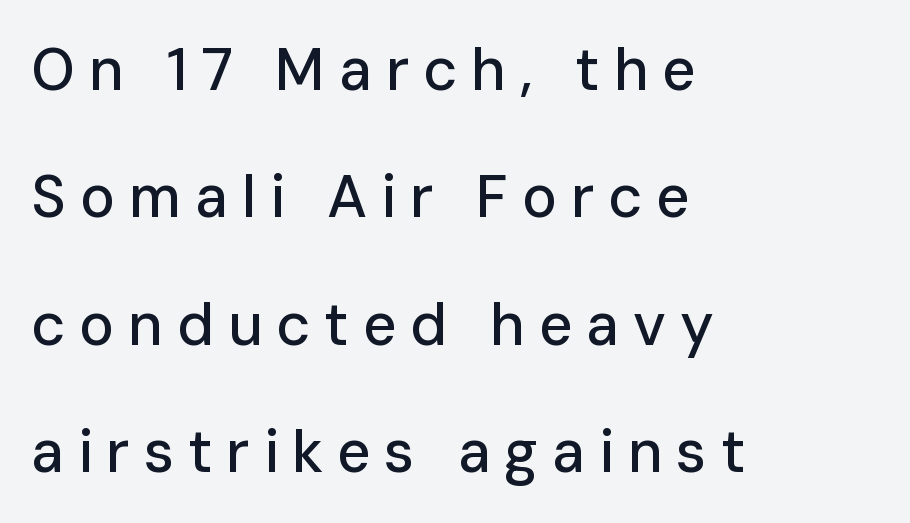
{"serif": "no", "italic": "no", "width": "normal", "stroke_contrast": "low", "x_height": "medium", "monospaced": "no", "underline": "no", "align": "left", "line_spacing": "loose", "line_spacing_ratio": 2.16, "letter_spacing": "wide", "letter_spacing_em": 0.23, "glyph_px": 59}
